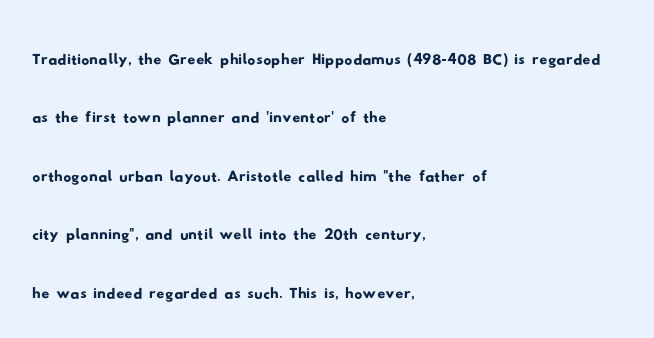
{"serif": "no", "width": "wide", "stroke_contrast": "low", "x_height": "small", "monospaced": "no", "underline": "no", "align": "left", "line_spacing": "normal", "line_spacing_ratio": 1.46, "letter_spacing": "normal", "letter_spacing_em": 0.0, "glyph_px": 40}
